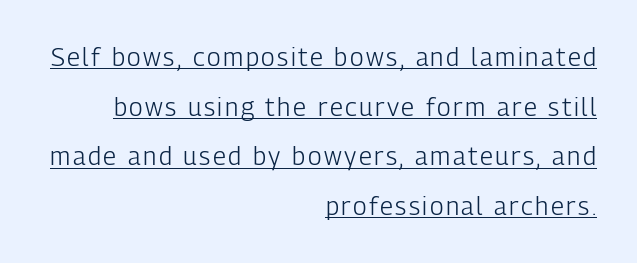
{"italic": "no", "bold": "no", "underline": "yes", "align": "right", "line_spacing": "loose", "line_spacing_ratio": 1.99, "glyph_px": 25}
